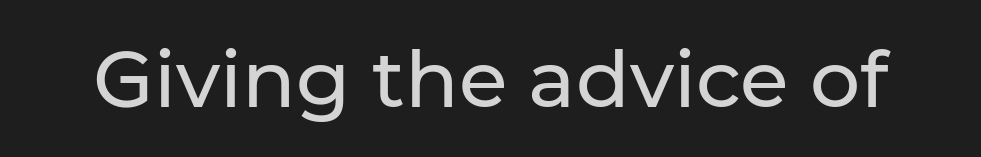
The image shows 79 px sans-serif type, upright; set normal letter spacing, not underlined; low stroke contrast and a medium x-height.
